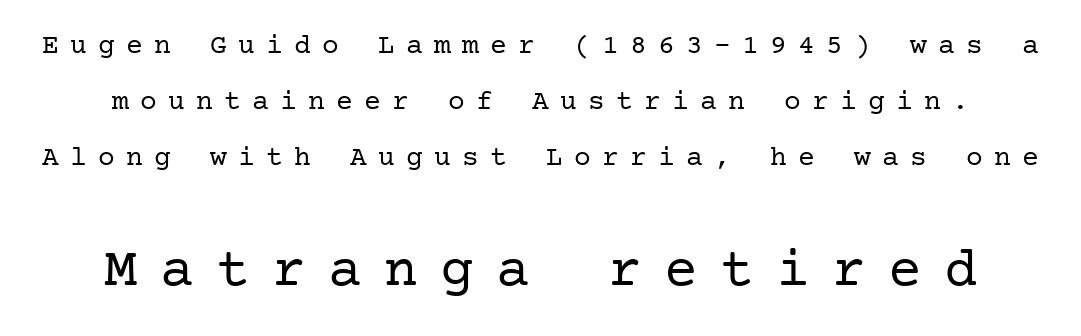
{"serif": "yes", "italic": "no", "bold": "no", "weight": "regular", "width": "normal", "stroke_contrast": "low", "x_height": "medium", "underline": "no", "line_spacing": "loose", "line_spacing_ratio": 2.0, "letter_spacing": "wide", "letter_spacing_em": 0.4, "larger_block": "second", "size_ratio": 2.0, "glyph_px": 56}
